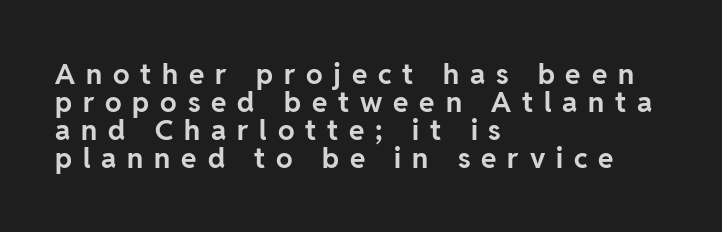
Q: Is the text bold? A: Yes.
Q: Is the text italic (slanted)? A: No, it is upright.
Q: Is the typeface a serif or a sans-serif typeface? A: Sans-serif.
Q: Is the text underlined? A: No.
Q: How is the paragraph aligned? A: Left-aligned.
Q: Is the spacing between letters normal or unusually wide? A: Unusually wide.
Q: Is the spacing between lines tight, normal or loose? A: Tight.
Q: Width (condensed, normal, or wide)? A: Normal.
Q: Stroke contrast? A: Low.
Q: x-height? A: Medium.
Q: Monospaced? A: No.
